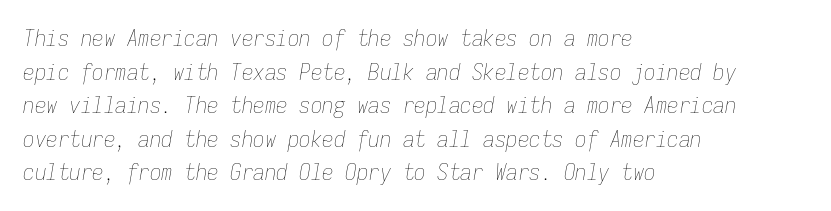
Tracking here is standard; glyphs follow each other at the usual distance. A normal amount of white space separates one row of letters from the next. A typesetter would mark this as italic. The lines are quadded left.
